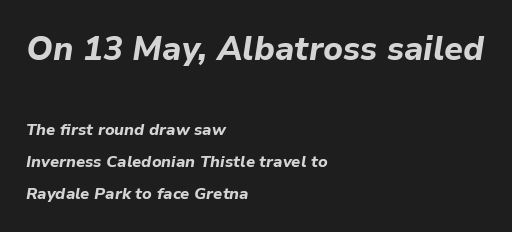
{"italic": "yes", "lean": "right", "slant_degrees": 9, "bold": "yes", "weight": "bold", "width": "normal", "stroke_contrast": "low", "x_height": "medium", "monospaced": "no", "underline": "no", "align": "left", "line_spacing": "loose", "line_spacing_ratio": 2.0, "letter_spacing": "normal", "letter_spacing_em": 0.0, "larger_block": "first", "size_ratio": 2.06, "glyph_px": 33}
